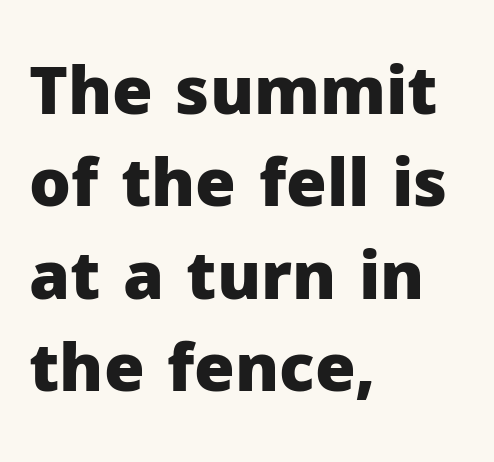
Type without underlining. Each letter keeps its own natural width here, so spacing adapts to shape. The font family rendered here belongs to the sans-serif group. How are the letters spaced? Ordinarily, with no added tracking. The typography opts for an upright posture over an oblique one.
